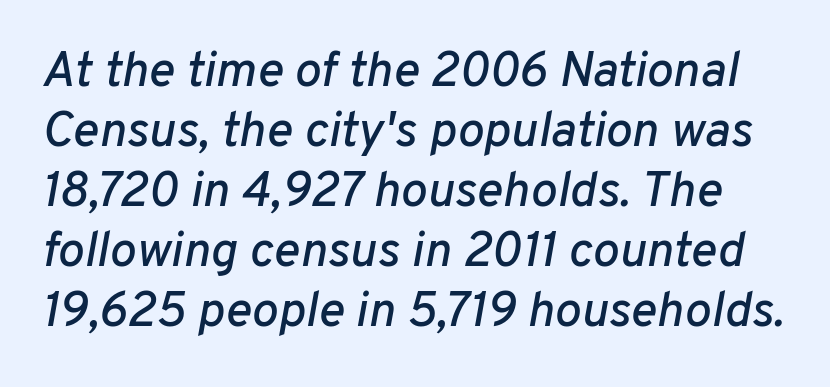
Q: Is the text italic (slanted)? A: Yes, it leans right by about 10 degrees.
Q: Is the text underlined? A: No.
Q: Is the spacing between letters normal or unusually wide? A: Normal.
Q: Width (condensed, normal, or wide)? A: Normal.
Q: Stroke contrast? A: Low.
Q: x-height? A: Medium.
Q: Monospaced? A: No.
